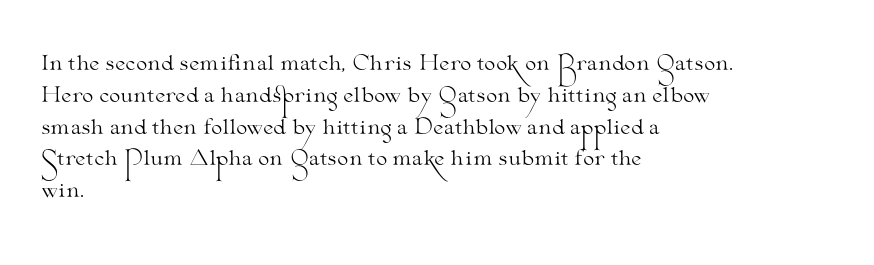
This is not heavy type; no bold has been used. Tracking here is standard; glyphs follow each other at the usual distance. Horizontal bands of white between lines are of average thickness. Underlining? Definitely not there. A student would call this left alignment; a typographer would say flush left, rag right.
